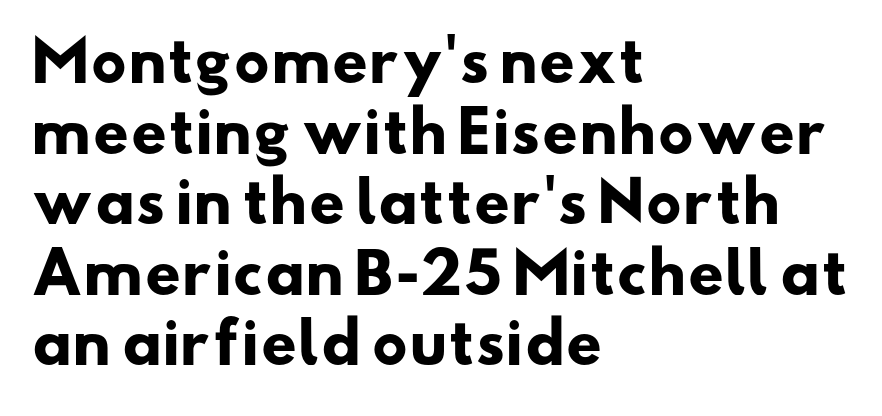
The image shows 56 px heavy, wide sans-serif type; set left-aligned, normal line spacing (1.26x), normal letter spacing, not underlined; low stroke contrast and a small x-height.
